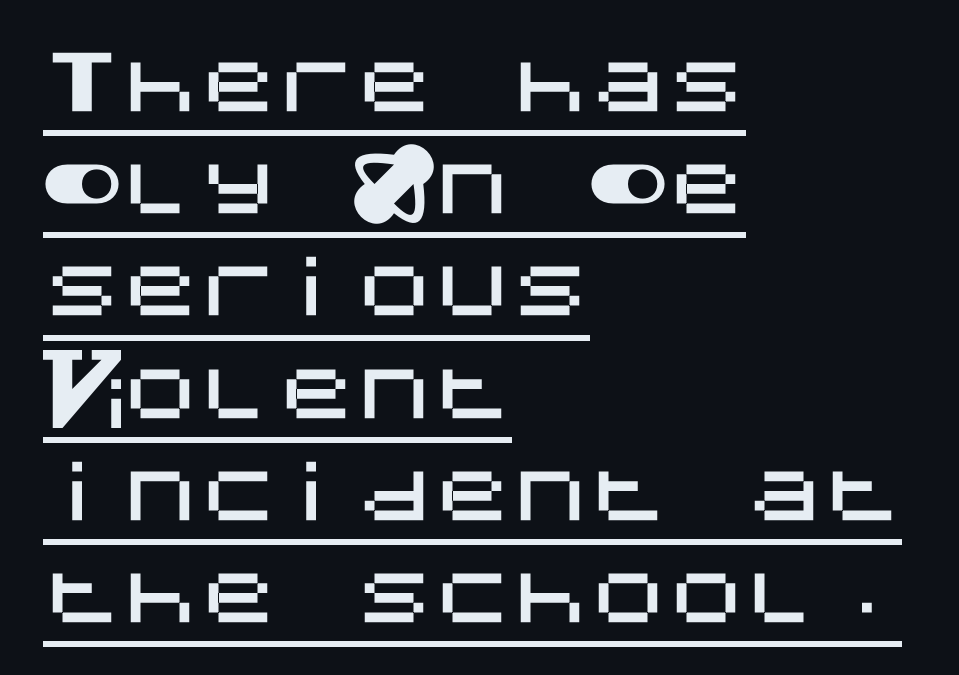
These lines were composed using upright roman letters. This rendering leaves character spacing at its baseline value. Quick note: underline on. A typesetter would call this leading conventional body-copy spacing. Nothing sits at the stroke ends, so this counts as sans-serif. Is the block centered? No — it sits flush against the left margin.
